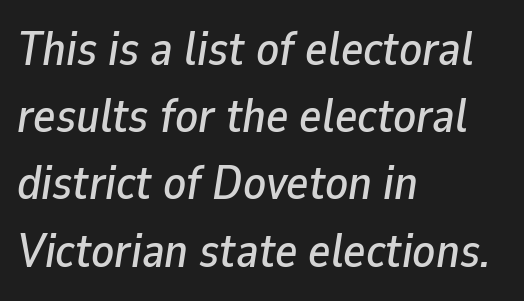
Q: Is the text italic (slanted)? A: Yes, it leans right by about 9 degrees.
Q: Is the text underlined? A: No.
Q: How is the paragraph aligned? A: Left-aligned.
Q: Is the spacing between letters normal or unusually wide? A: Normal.
Q: Is the spacing between lines tight, normal or loose? A: Normal.
Q: Width (condensed, normal, or wide)? A: Normal.
Q: Stroke contrast? A: Low.
Q: x-height? A: Medium.
Q: Monospaced? A: No.
